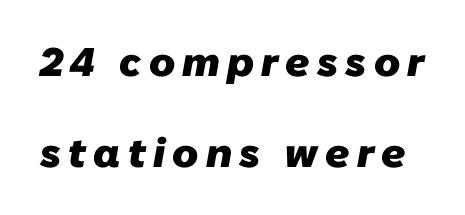
The image shows 40 px heavy sans-serif type; set loose line spacing (2.27x), not underlined; low stroke contrast and a medium x-height.
